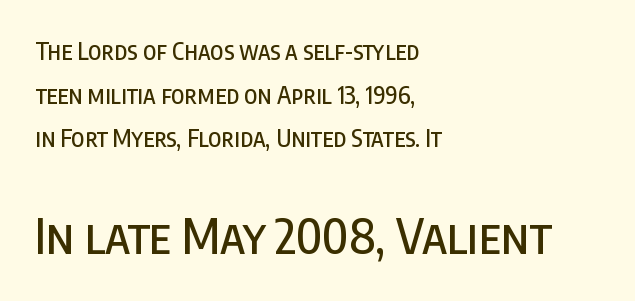
{"serif": "no", "italic": "no", "width": "condensed", "stroke_contrast": "low", "x_height": "large", "monospaced": "no", "underline": "no", "align": "left", "line_spacing_ratio": 1.82, "letter_spacing": "normal", "letter_spacing_em": 0.0, "larger_block": "second", "size_ratio": 2.0, "glyph_px": 48}
